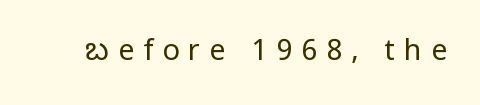
Q: Is the text bold? A: No.
Q: Is the text italic (slanted)? A: No, it is upright.
Q: Is the typeface a serif or a sans-serif typeface? A: Sans-serif.
Q: Is the text underlined? A: No.
Q: Is the spacing between letters normal or unusually wide? A: Unusually wide.
Q: Width (condensed, normal, or wide)? A: Normal.
Q: Stroke contrast? A: Low.
Q: x-height? A: Medium.
Q: Monospaced? A: No.
